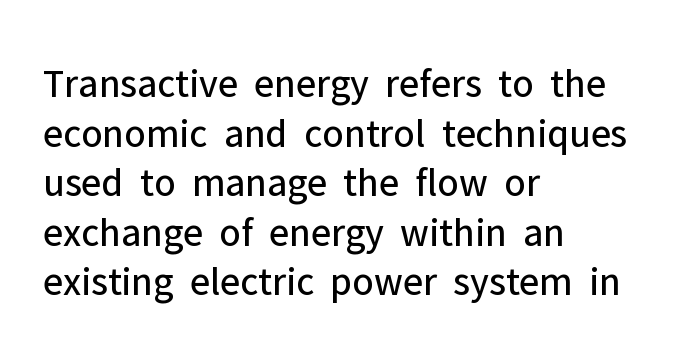
Q: Is the text bold? A: No.
Q: Is the text italic (slanted)? A: No, it is upright.
Q: Is the typeface a serif or a sans-serif typeface? A: Sans-serif.
Q: Is the text underlined? A: No.
Q: How is the paragraph aligned? A: Left-aligned.
Q: Is the spacing between letters normal or unusually wide? A: Normal.
Q: Width (condensed, normal, or wide)? A: Normal.
Q: Stroke contrast? A: Low.
Q: x-height? A: Medium.
Q: Monospaced? A: No.
